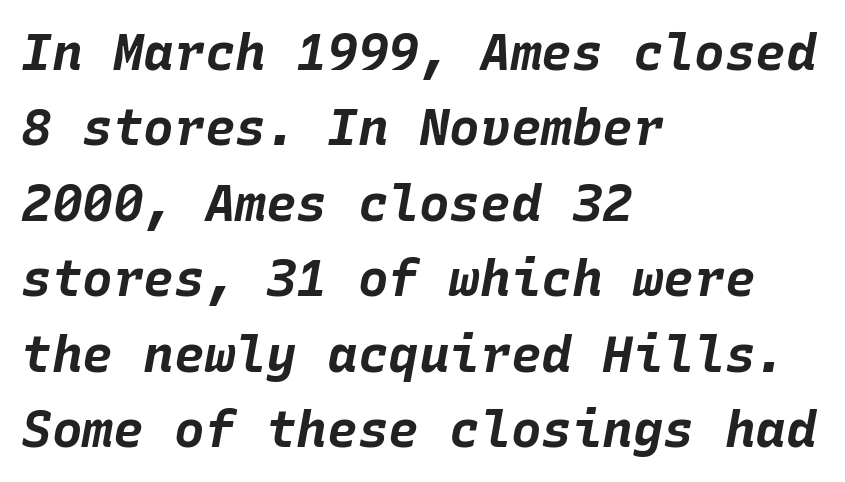
Q: Is the text bold? A: Yes.
Q: Is the text italic (slanted)? A: Yes, it leans right by about 10 degrees.
Q: Is the text underlined? A: No.
Q: How is the paragraph aligned? A: Left-aligned.
Q: Is the spacing between letters normal or unusually wide? A: Normal.
Q: Is the spacing between lines tight, normal or loose? A: Normal.
Q: Width (condensed, normal, or wide)? A: Normal.
Q: Stroke contrast? A: Low.
Q: x-height? A: Large.
Q: Monospaced? A: Yes.
